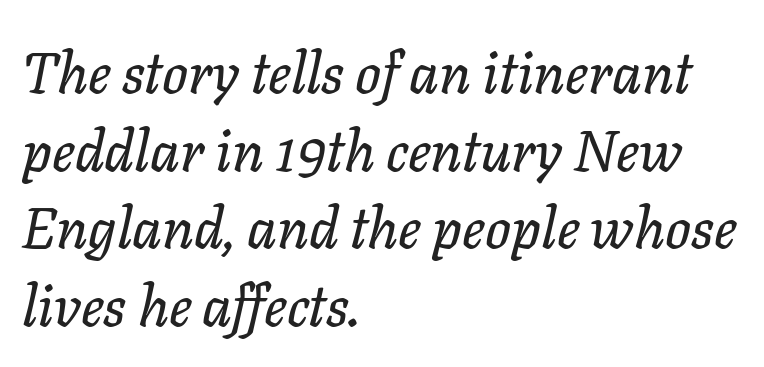
{"italic": "yes", "lean": "right", "slant_degrees": 11, "width": "normal", "stroke_contrast": "low", "x_height": "medium", "monospaced": "no", "underline": "no", "align": "left", "line_spacing": "normal", "line_spacing_ratio": 1.36, "letter_spacing": "normal", "letter_spacing_em": 0.0, "glyph_px": 57}
